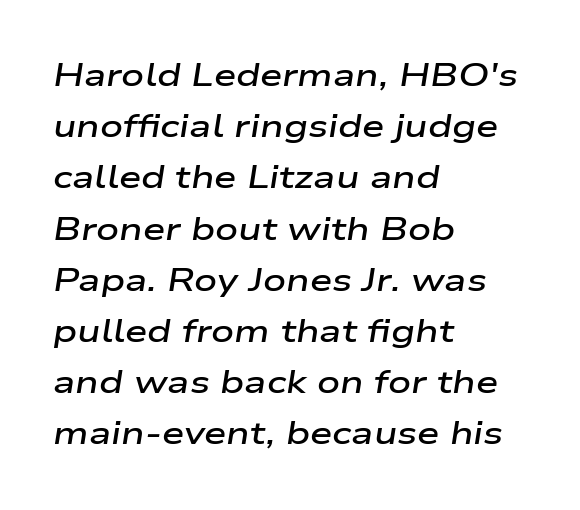
{"italic": "yes", "lean": "right", "slant_degrees": 9, "bold": "semi", "weight": "semibold", "width": "wide", "stroke_contrast": "low", "x_height": "medium", "monospaced": "no", "underline": "no", "align": "left", "line_spacing": "normal", "line_spacing_ratio": 1.6, "letter_spacing": "normal", "letter_spacing_em": 0.0, "glyph_px": 32}
